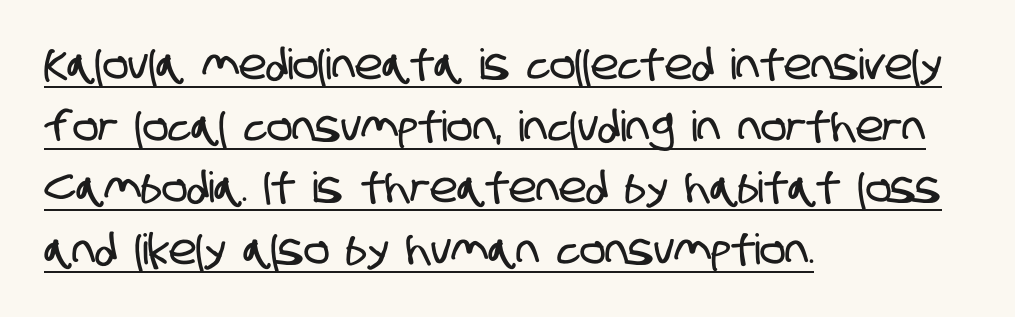
This is sans-serif lettering, the kind often seen on screens and signage. No extra tracking has been applied to these lines. Has an underline been added? It has. The face used here is proportionally spaced, like ordinary book or web type. Teacher's note: observe the even left margin — that is flush-left alignment.
